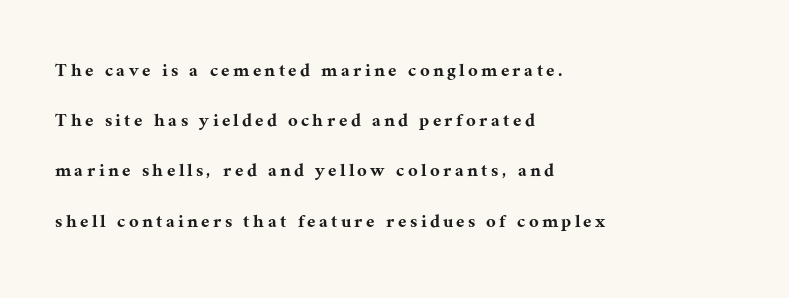
The image shows 21 px text type, upright; set left-aligned, loose line spacing (2.39x), not underlined.
